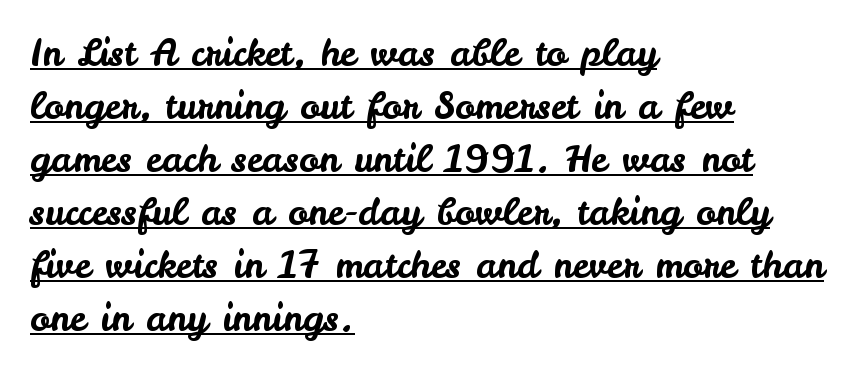
Q: Is the text italic (slanted)? A: Yes.
Q: Is the typeface a serif or a sans-serif typeface? A: Sans-serif.
Q: Is the text underlined? A: Yes.
Q: How is the paragraph aligned? A: Left-aligned.
Q: Is the spacing between letters normal or unusually wide? A: Normal.
Q: Is the spacing between lines tight, normal or loose? A: Normal.
Q: Width (condensed, normal, or wide)? A: Normal.
Q: Stroke contrast? A: Low.
Q: x-height? A: Small.
Q: Monospaced? A: No.
